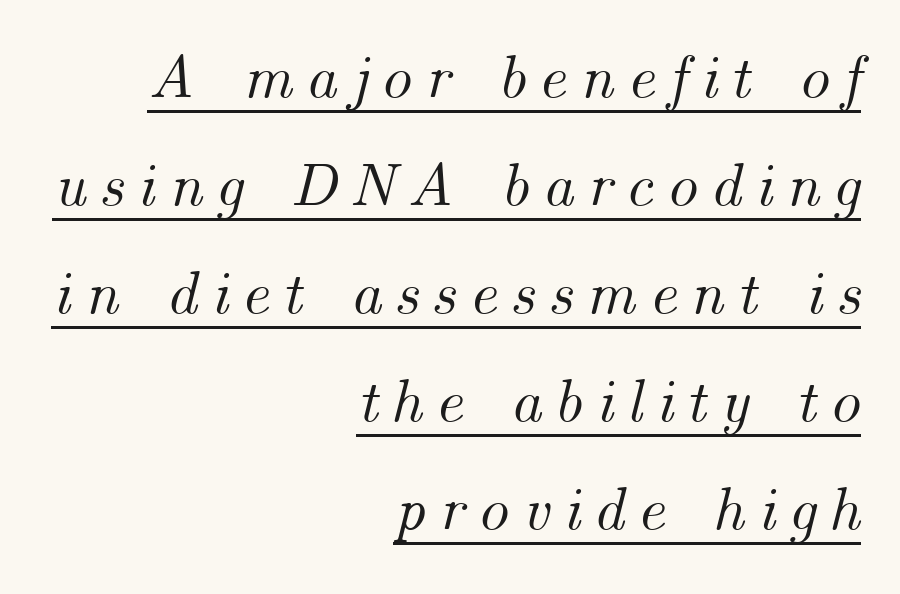
{"italic": "yes", "lean": "right", "slant_degrees": 14, "width": "normal", "stroke_contrast": "medium", "x_height": "small", "monospaced": "no", "underline": "yes", "align": "right", "line_spacing_ratio": 1.74, "letter_spacing": "wide", "letter_spacing_em": 0.2, "glyph_px": 62}
